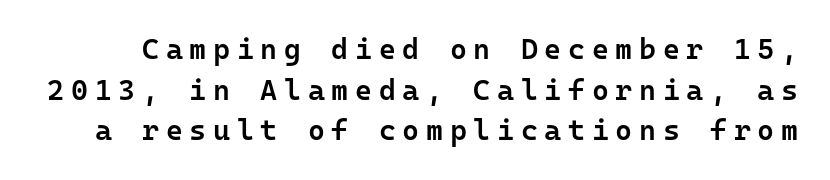
Is this a sans? Yes — the strokes have no serifs. Typesetter's note: demi weight, one step under bold. Glyph-to-glyph distance is far greater than everyday printed text. The letters march in equal steps, a hallmark of fixed-pitch type. Ordinary non-slanted type is in use.
